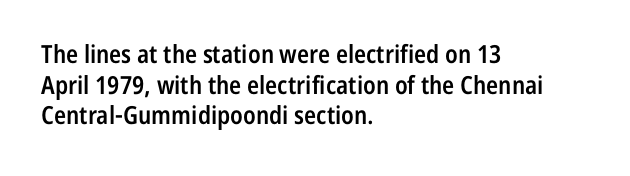
The image shows 25 px text type, upright; set left-aligned, line spacing 1.23x, normal letter spacing, not underlined.
